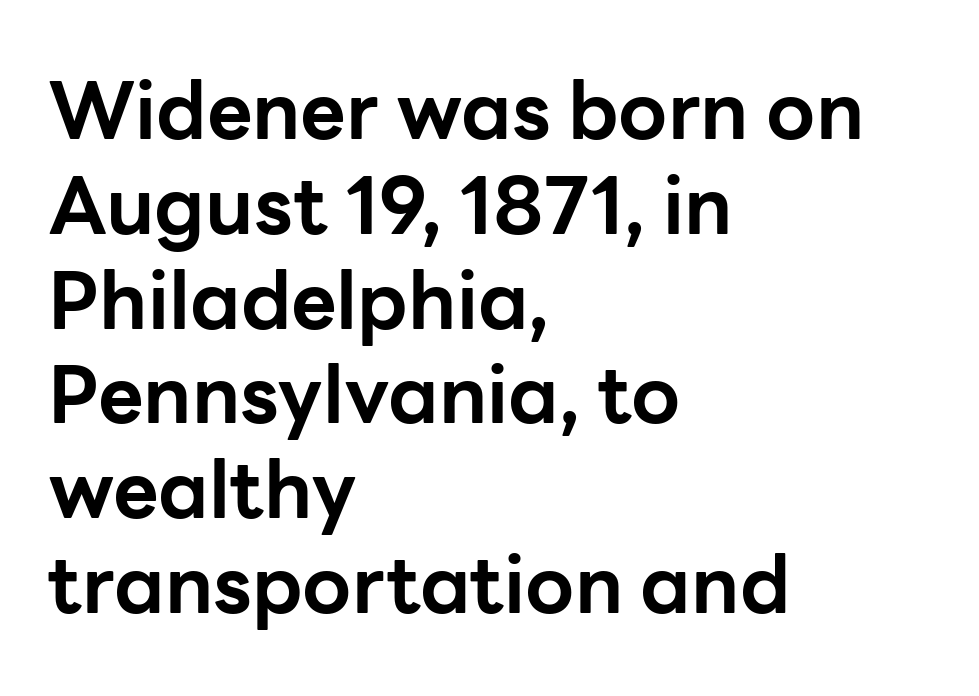
Q: Is the text bold? A: Yes.
Q: Is the text italic (slanted)? A: No, it is upright.
Q: Is the typeface a serif or a sans-serif typeface? A: Sans-serif.
Q: Is the text underlined? A: No.
Q: How is the paragraph aligned? A: Left-aligned.
Q: Is the spacing between letters normal or unusually wide? A: Normal.
Q: Width (condensed, normal, or wide)? A: Normal.
Q: Stroke contrast? A: Low.
Q: x-height? A: Medium.
Q: Monospaced? A: No.
